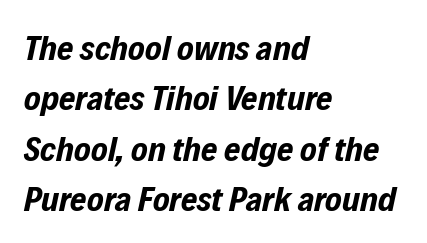
The image shows 35 px bold, condensed type, italic (leaning right); set left-aligned, normal line spacing (1.44x), normal letter spacing, not underlined; low stroke contrast and a medium x-height.
